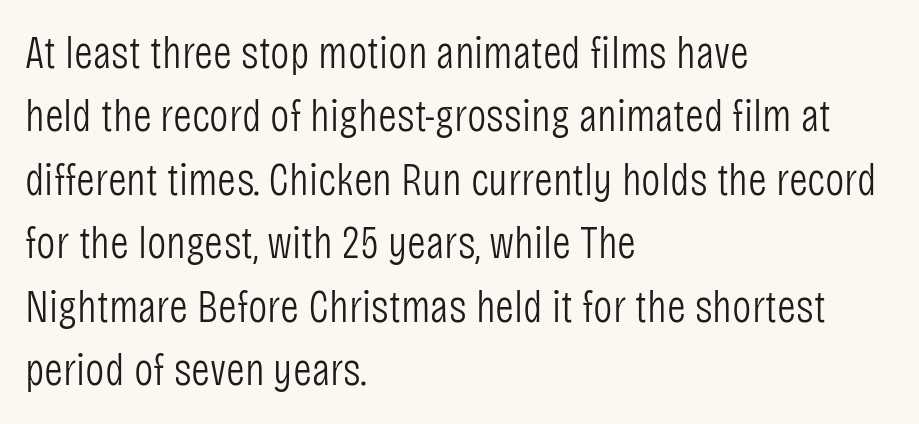
{"serif": "no", "italic": "no", "bold": "no", "weight": "light", "width": "condensed", "stroke_contrast": "low", "x_height": "large", "monospaced": "no", "underline": "no", "align": "left", "line_spacing": "normal", "line_spacing_ratio": 1.38, "letter_spacing": "normal", "letter_spacing_em": 0.0, "glyph_px": 46}
